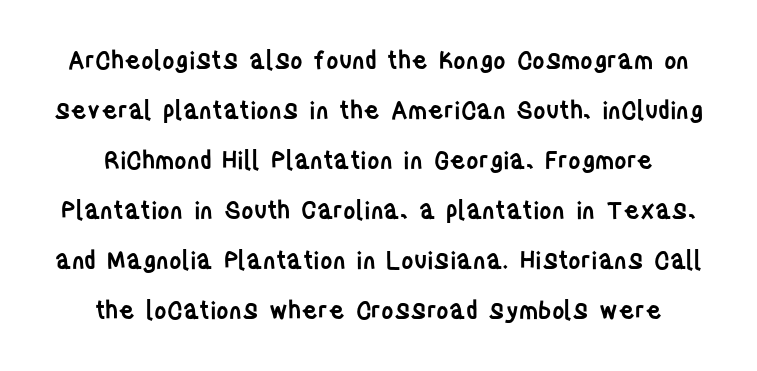
Q: Is the text bold? A: Semi-bold.
Q: Is the text italic (slanted)? A: No, it is upright.
Q: Is the text underlined? A: No.
Q: Is the spacing between letters normal or unusually wide? A: Normal.
Q: Is the spacing between lines tight, normal or loose? A: Loose.
